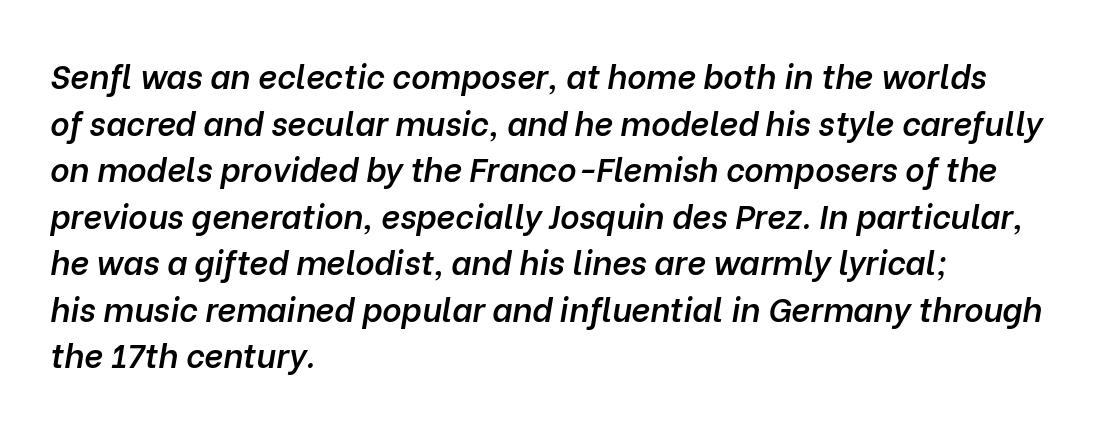
{"italic": "yes", "lean": "right", "slant_degrees": 10, "bold": "semi", "weight": "semibold", "width": "normal", "stroke_contrast": "low", "x_height": "medium", "monospaced": "no", "underline": "no", "align": "left", "line_spacing": "normal", "line_spacing_ratio": 1.41, "letter_spacing": "normal", "letter_spacing_em": 0.0, "glyph_px": 33}
